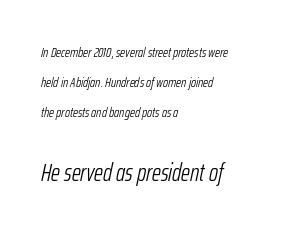
The image shows 25 px text type, italic (leaning right); set left-aligned, loose line spacing (2.16x), normal letter spacing, not underlined; the second (bottom) block is 1.79x larger.
